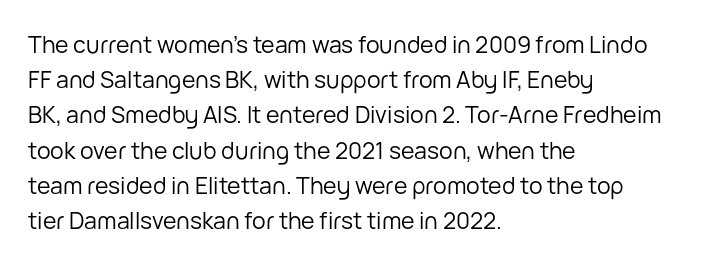
{"italic": "no", "bold": "no", "underline": "no", "align": "left", "line_spacing": "normal", "line_spacing_ratio": 1.53, "letter_spacing": "normal", "letter_spacing_em": 0.0, "glyph_px": 23}
